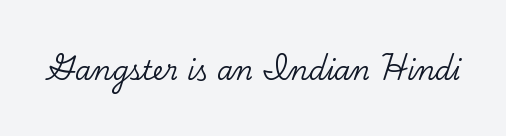
Descenders are the only things crossing below the line. The line texture is even and compact thanks to regular tracking.
